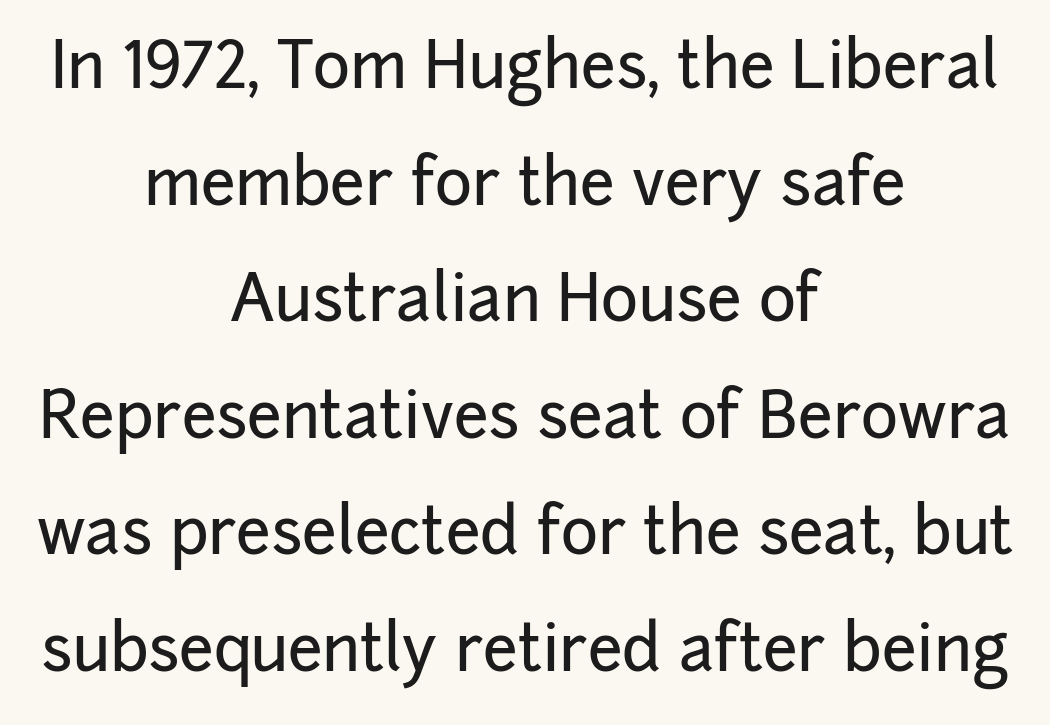
{"serif": "no", "italic": "no", "width": "normal", "stroke_contrast": "low", "x_height": "medium", "monospaced": "no", "underline": "no", "align": "center", "line_spacing_ratio": 1.85, "letter_spacing": "normal", "letter_spacing_em": 0.0, "glyph_px": 63}
